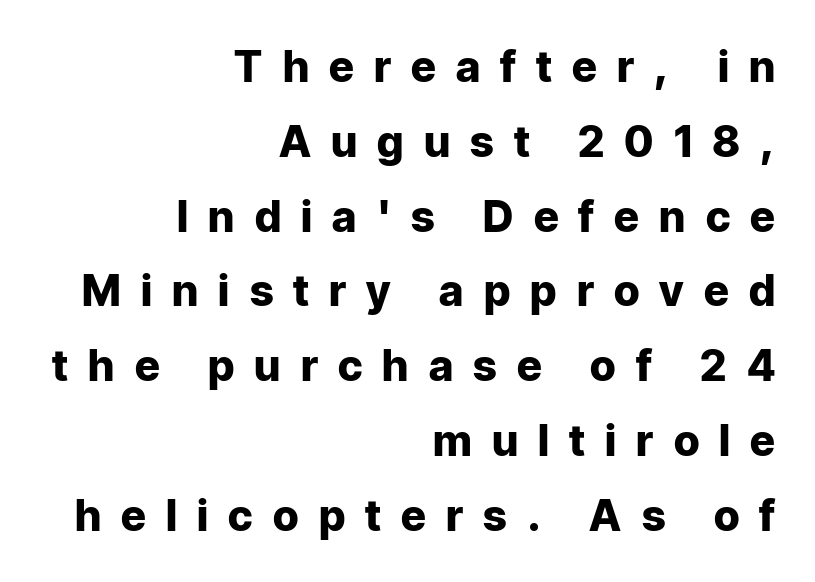
The typesetter chose a ragged-left arrangement here. Note the varied advance widths — an 'i' is clearly narrower than an 'm'. The type family on display is of the sans-serif kind. No italicization has been applied; the sample stays upright.
